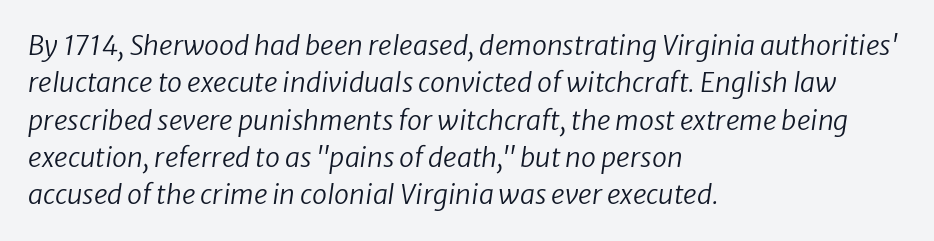
Q: Is the text bold? A: No.
Q: Is the text italic (slanted)? A: Yes, it leans right by about 8 degrees.
Q: Is the text underlined? A: No.
Q: How is the paragraph aligned? A: Left-aligned.
Q: Is the spacing between letters normal or unusually wide? A: Normal.
Q: Is the spacing between lines tight, normal or loose? A: Normal.
